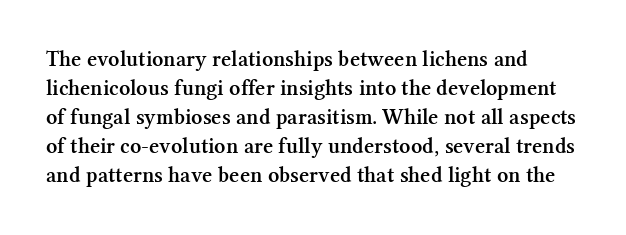
Q: Is the text bold? A: Semi-bold.
Q: Is the text italic (slanted)? A: No, it is upright.
Q: Is the text underlined? A: No.
Q: Is the spacing between letters normal or unusually wide? A: Normal.
Q: Is the spacing between lines tight, normal or loose? A: Normal.
